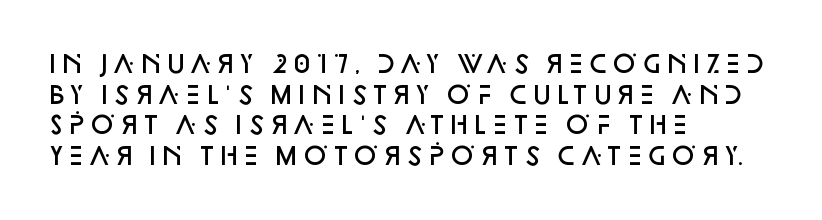
The image shows 24 px text type, upright; set left-aligned, normal line spacing (1.28x), normal letter spacing, not underlined.
